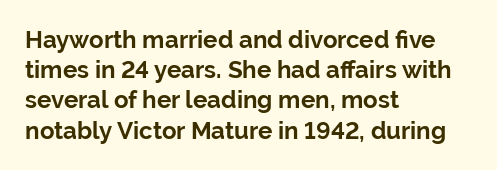
Q: Is the text bold? A: Yes.
Q: Is the text italic (slanted)? A: No, it is upright.
Q: Is the text underlined? A: No.
Q: How is the paragraph aligned? A: Left-aligned.
Q: Is the spacing between letters normal or unusually wide? A: Normal.
Q: Is the spacing between lines tight, normal or loose? A: Normal.
